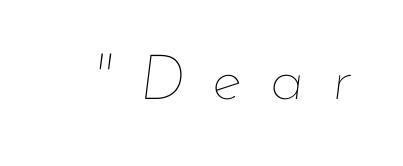
Q: Is the text bold? A: No.
Q: Is the text italic (slanted)? A: Yes, it leans right by about 7 degrees.
Q: Is the text underlined? A: No.
Q: Is the spacing between letters normal or unusually wide? A: Unusually wide.
Q: Width (condensed, normal, or wide)? A: Normal.
Q: Stroke contrast? A: Low.
Q: x-height? A: Small.
Q: Monospaced? A: No.
